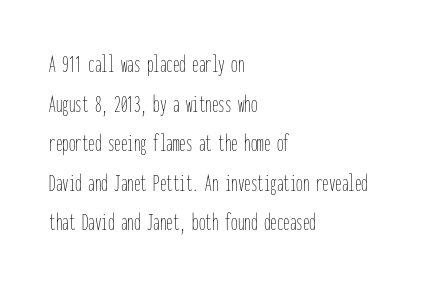
{"italic": "no", "bold": "no", "underline": "no", "align": "left", "line_spacing": "normal", "line_spacing_ratio": 1.52, "letter_spacing": "normal", "letter_spacing_em": 0.0, "glyph_px": 26}
